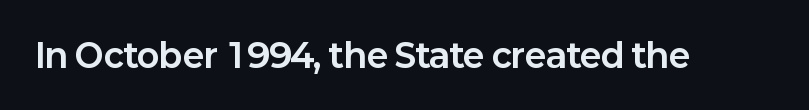
The image shows 33 px bold sans-serif type, upright; set normal letter spacing, not underlined; low stroke contrast and a medium x-height.
